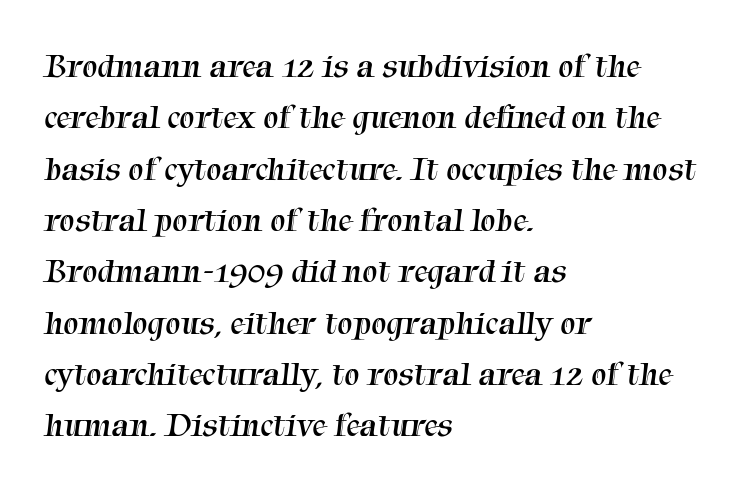
Q: Is the text bold? A: No.
Q: Is the typeface a serif or a sans-serif typeface? A: Serif.
Q: Is the text underlined? A: No.
Q: How is the paragraph aligned? A: Left-aligned.
Q: Is the spacing between letters normal or unusually wide? A: Normal.
Q: Is the spacing between lines tight, normal or loose? A: Normal.
Q: Width (condensed, normal, or wide)? A: Normal.
Q: Stroke contrast? A: Medium.
Q: x-height? A: Medium.
Q: Monospaced? A: No.
